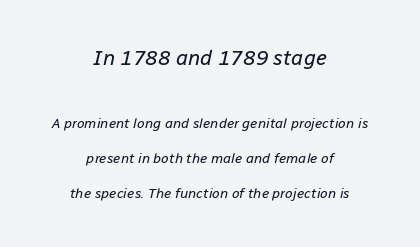
Q: Is the text bold? A: No.
Q: Is the text italic (slanted)? A: Yes, it leans right by about 12 degrees.
Q: Is the text underlined? A: No.
Q: How is the paragraph aligned? A: Centered.
Q: Is the spacing between letters normal or unusually wide? A: Normal.
Q: Is the spacing between lines tight, normal or loose? A: Loose.
Q: Which block of text is set in a larger size, the first (top) or the second (bottom)? A: The first (top) one.
